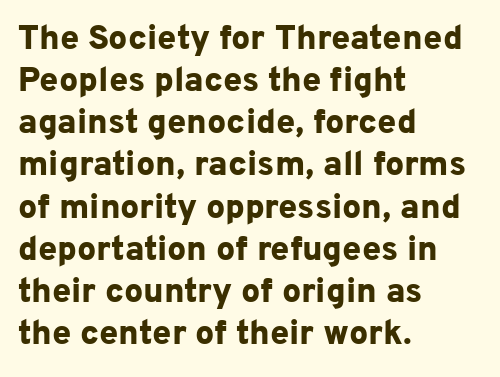
Q: Is the text bold? A: Yes.
Q: Is the text italic (slanted)? A: No, it is upright.
Q: Is the typeface a serif or a sans-serif typeface? A: Sans-serif.
Q: Is the text underlined? A: No.
Q: How is the paragraph aligned? A: Left-aligned.
Q: Is the spacing between letters normal or unusually wide? A: Normal.
Q: Width (condensed, normal, or wide)? A: Normal.
Q: Stroke contrast? A: Low.
Q: x-height? A: Medium.
Q: Monospaced? A: No.
